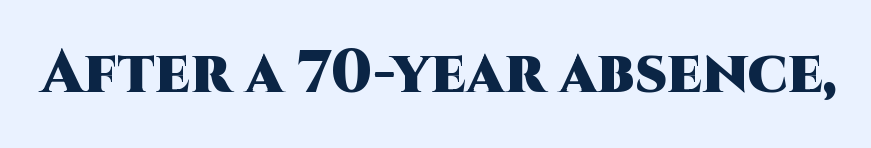
Tall strokes in this sample are plumb rather than angled. This sample has the flowing, uneven cadence of proportional lettering. The rendering shows plain stroke endings on the letterforms — a sans-serif design. Observe the ordinary spacing: letters are neighbours, not strangers. Letters rest on an invisible, unmarked baseline. Students, this is bold: see how much ink each stroke carries.
